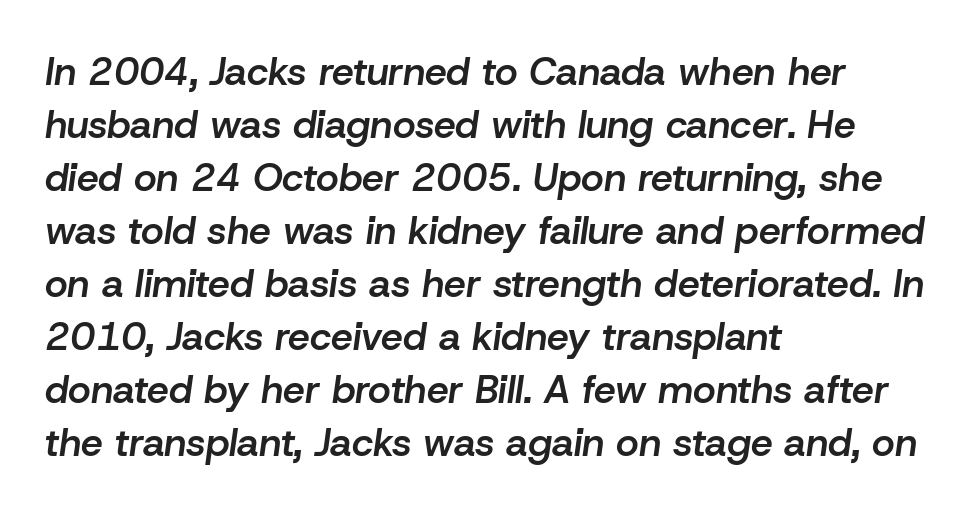
{"italic": "yes", "lean": "right", "slant_degrees": 8, "bold": "semi", "weight": "semibold", "width": "normal", "stroke_contrast": "low", "x_height": "medium", "monospaced": "no", "underline": "no", "align": "left", "line_spacing": "normal", "line_spacing_ratio": 1.36, "letter_spacing": "normal", "letter_spacing_em": 0.0, "glyph_px": 39}
